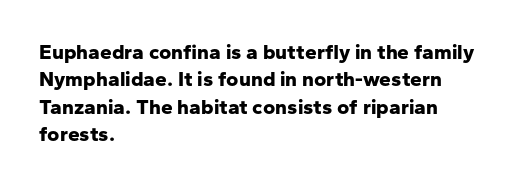
Q: Is the text bold? A: Yes.
Q: Is the text italic (slanted)? A: No, it is upright.
Q: Is the text underlined? A: No.
Q: How is the paragraph aligned? A: Left-aligned.
Q: Is the spacing between letters normal or unusually wide? A: Normal.
Q: Is the spacing between lines tight, normal or loose? A: Normal.
